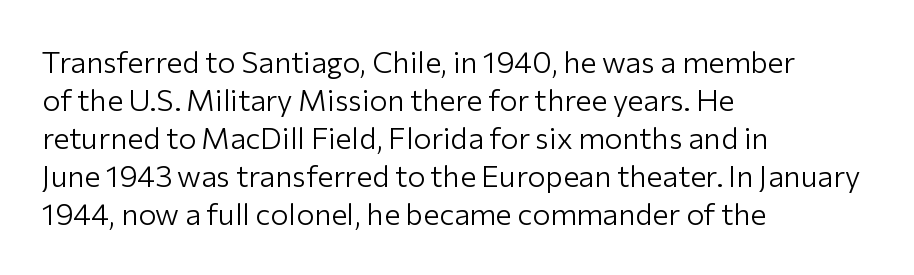
The image shows 30 px light sans-serif type, upright; set left-aligned, normal line spacing (1.27x), normal letter spacing, not underlined; low stroke contrast and a medium x-height.
